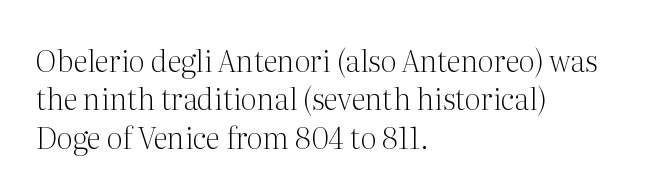
{"serif": "yes", "italic": "no", "bold": "no", "weight": "light", "width": "normal", "stroke_contrast": "medium", "x_height": "medium", "monospaced": "no", "underline": "no", "align": "left", "line_spacing": "normal", "line_spacing_ratio": 1.28, "letter_spacing": "normal", "letter_spacing_em": 0.0, "glyph_px": 30}
